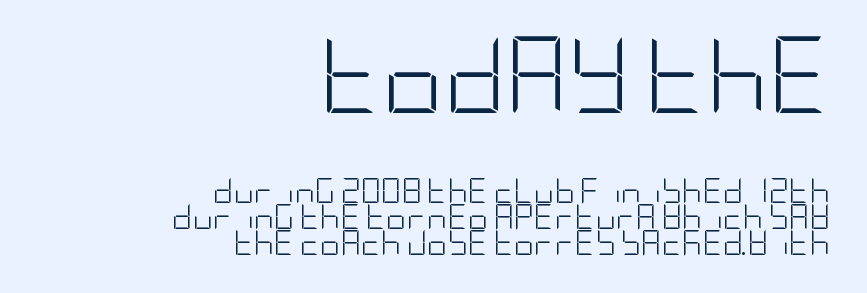
{"serif": "no", "italic": "no", "bold": "no", "weight": "light", "width": "condensed", "stroke_contrast": "low", "x_height": "large", "underline": "no", "align": "right", "line_spacing": "tight", "line_spacing_ratio": 1.05, "letter_spacing": "normal", "letter_spacing_em": 0.0, "larger_block": "first", "size_ratio": 3.04, "glyph_px": 76}
